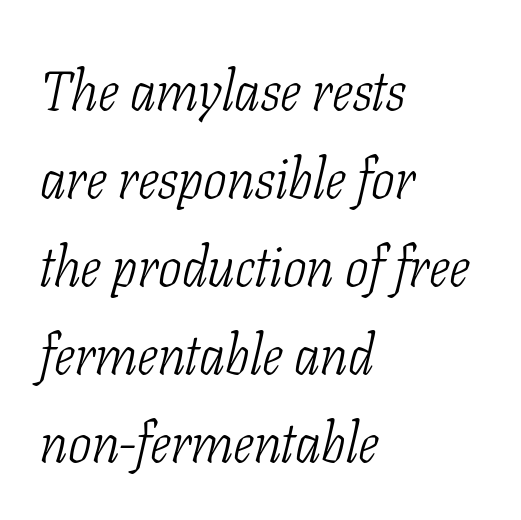
This sample uses an oblique cut, with every glyph tilted off the vertical. Honestly, there is no underline to notice here at all. One glance says typical: line gaps are just what's usual. Weight: regular or lighter.
